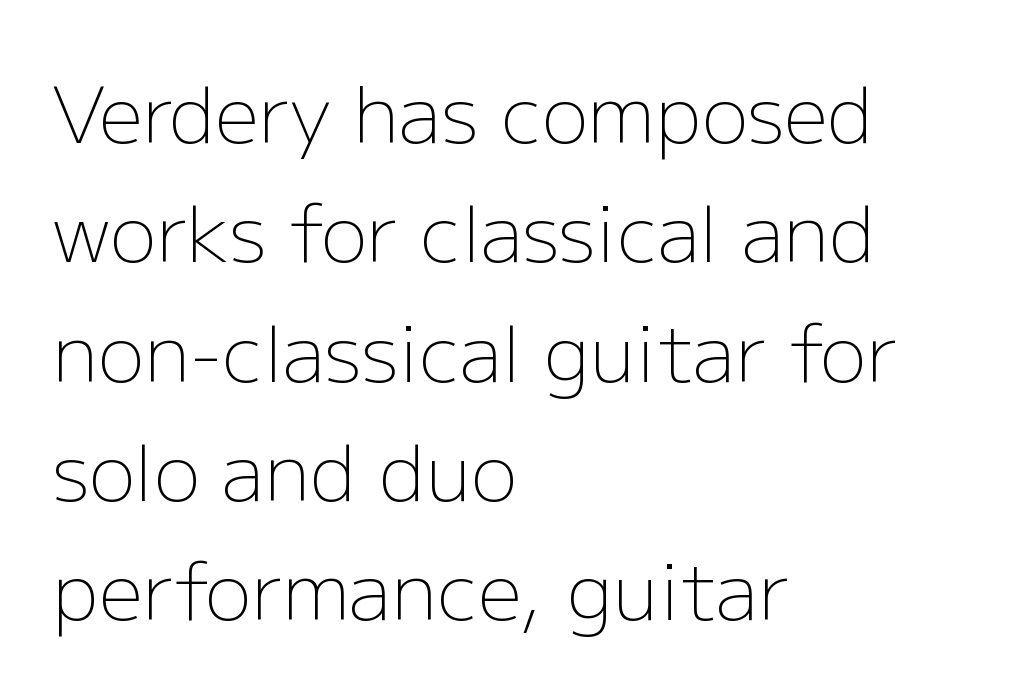
Leading matches the norm, producing a regular column. These lines are composed in type without serifs. A typesetter would call this proportional, since set widths differ per character. No italicization has been applied; the sample stays upright. Descenders hang freely into open space.
